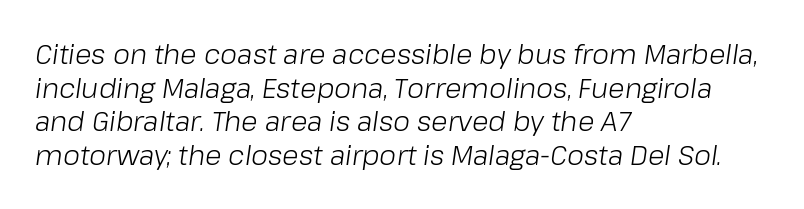
{"italic": "yes", "lean": "right", "slant_degrees": 8, "bold": "no", "underline": "no", "align": "left", "line_spacing": "normal", "line_spacing_ratio": 1.25, "letter_spacing": "normal", "letter_spacing_em": 0.0, "glyph_px": 27}
